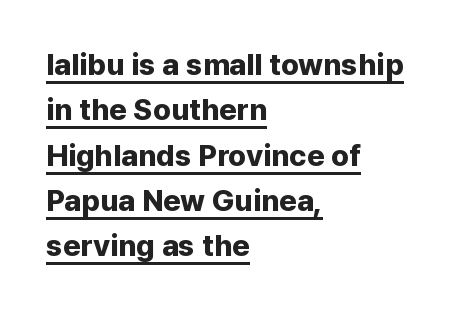
Short note: letters normally spaced. The passage shown is typed in a proportional face where columns would drift. This sample keeps an unexceptional amount of space between lines. The strokes are fattened all the way to bold.
